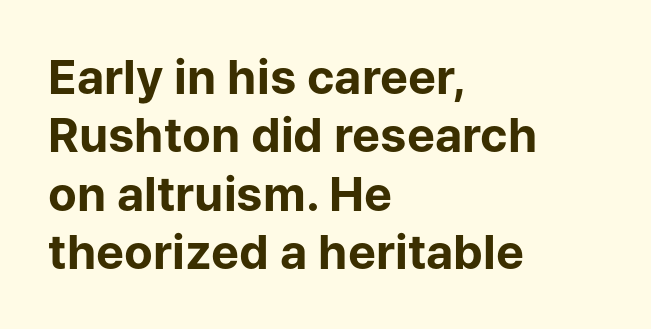
The image shows 47 px bold sans-serif type, upright; set left-aligned, line spacing 1.24x, normal letter spacing, not underlined; low stroke contrast and a medium x-height.
